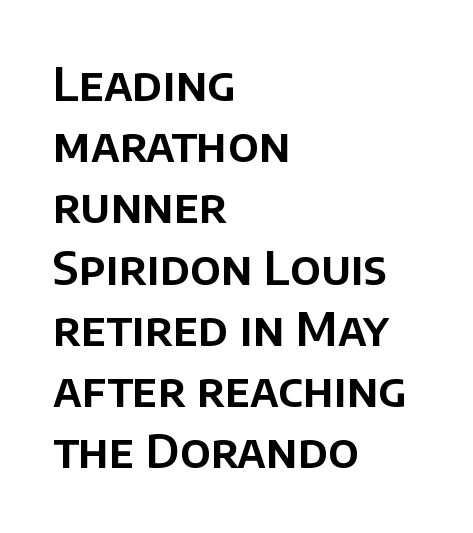
The specimen omits any rule beneath the text block's lines. Glyph-to-glyph distance matches everyday printed text. A student would call this left alignment; a typographer would say flush left, rag right. The specimen reads as upright at a glance. Is there much room between lines? A standard amount, neither cramped nor airy.
